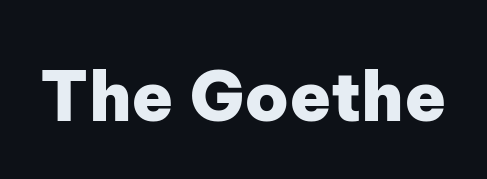
The image shows 68 px heavy sans-serif type, upright; set normal letter spacing, not underlined; low stroke contrast and a medium x-height.
